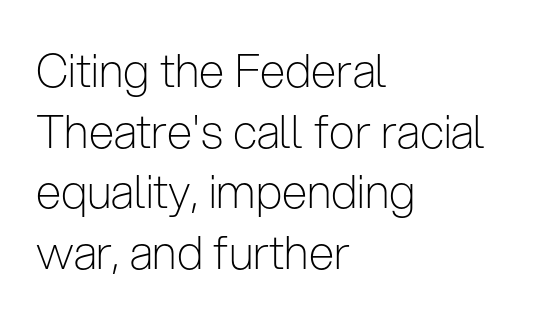
Q: Is the text bold? A: No.
Q: Is the text italic (slanted)? A: No, it is upright.
Q: Is the typeface a serif or a sans-serif typeface? A: Sans-serif.
Q: Is the text underlined? A: No.
Q: How is the paragraph aligned? A: Left-aligned.
Q: Is the spacing between letters normal or unusually wide? A: Normal.
Q: Is the spacing between lines tight, normal or loose? A: Normal.
Q: Width (condensed, normal, or wide)? A: Condensed.
Q: Stroke contrast? A: Low.
Q: x-height? A: Medium.
Q: Monospaced? A: No.
